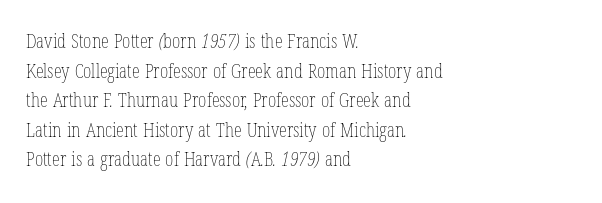
The image shows 20 px text type; set left-aligned, normal line spacing (1.48x), normal letter spacing, not underlined.
